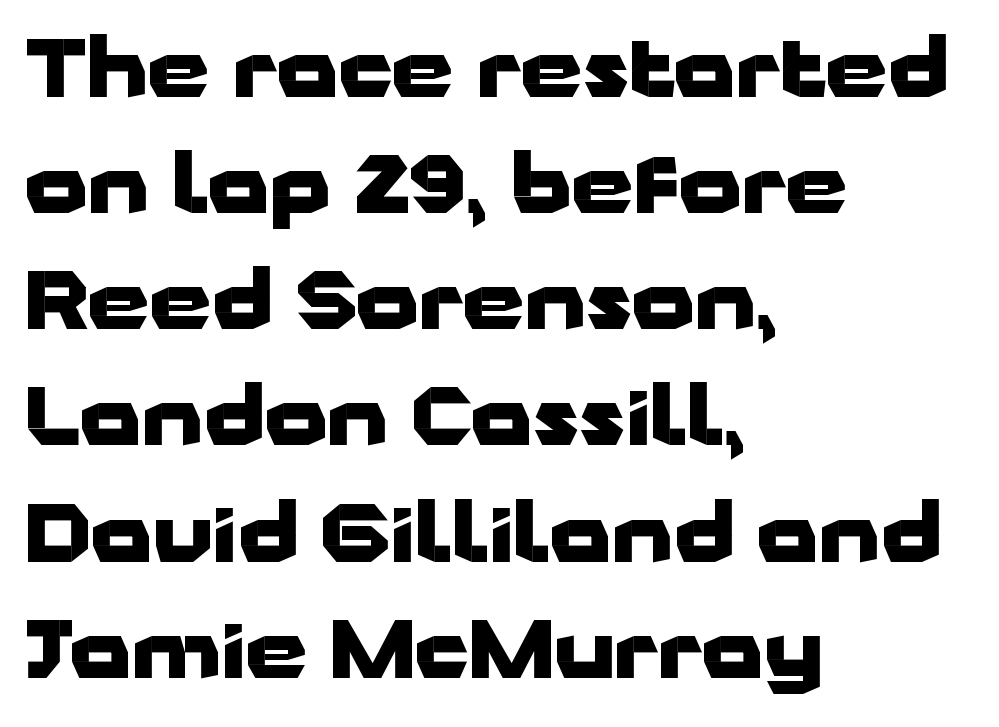
Stroke terminals: plain, sans-serif. Proportional: the letters do not fall into vertical columns. As a designer I'd log this as weight 700, bold. Where is the straight margin? On the left. Clear beneath every line of the passage. The axis of the letterforms is exactly vertical.
